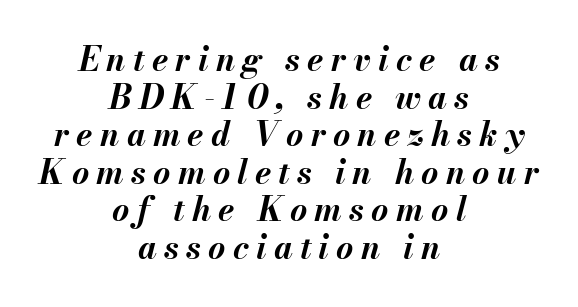
The image shows 33 px bold type, italic (leaning right); set centered, tight line spacing (1.14x), unusually wide letter spacing (+0.22 em), not underlined; medium stroke contrast and a small x-height.
